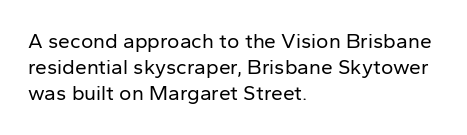
The typography opts for an upright posture over an oblique one. Unmarked baselines from the first word to the last. Students, note that the glyphs here touch the page at normal intervals. Which margin do the lines hug? The left one — the right edge is uneven. The typesetting does not lean heavy: it is not bold.
